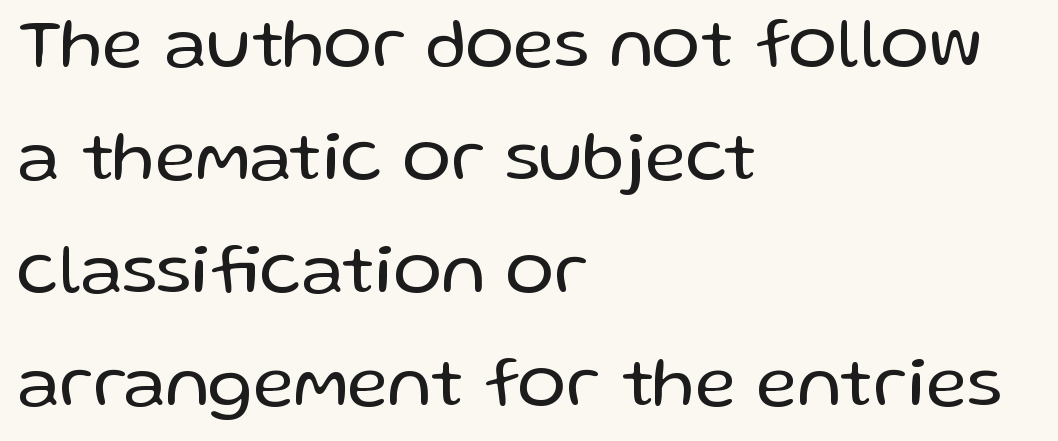
Q: Is the text bold? A: No.
Q: Is the text italic (slanted)? A: No, it is upright.
Q: Is the typeface a serif or a sans-serif typeface? A: Sans-serif.
Q: Is the text underlined? A: No.
Q: How is the paragraph aligned? A: Left-aligned.
Q: Is the spacing between letters normal or unusually wide? A: Normal.
Q: Is the spacing between lines tight, normal or loose? A: Normal.
Q: Width (condensed, normal, or wide)? A: Normal.
Q: Stroke contrast? A: Low.
Q: x-height? A: Medium.
Q: Monospaced? A: No.
